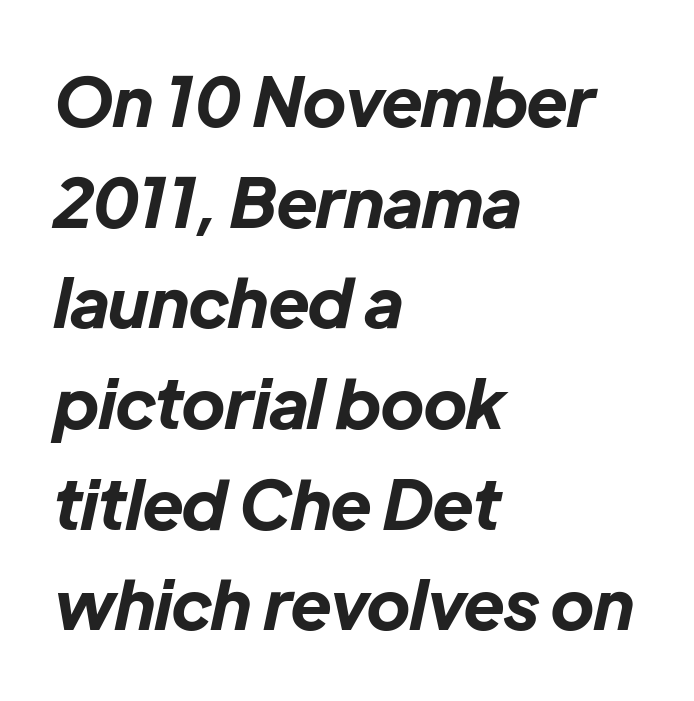
The image shows 68 px bold type, italic (leaning right); set left-aligned, normal line spacing (1.48x), normal letter spacing, not underlined; low stroke contrast and a medium x-height.
